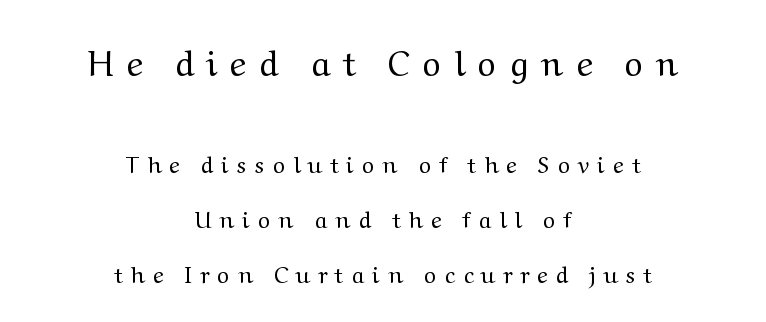
{"serif": "yes", "italic": "no", "bold": "no", "weight": "regular", "width": "normal", "stroke_contrast": "medium", "x_height": "medium", "monospaced": "no", "underline": "no", "align": "center", "line_spacing": "loose", "line_spacing_ratio": 2.38, "letter_spacing": "wide", "letter_spacing_em": 0.4, "larger_block": "first", "size_ratio": 1.52, "glyph_px": 35}
